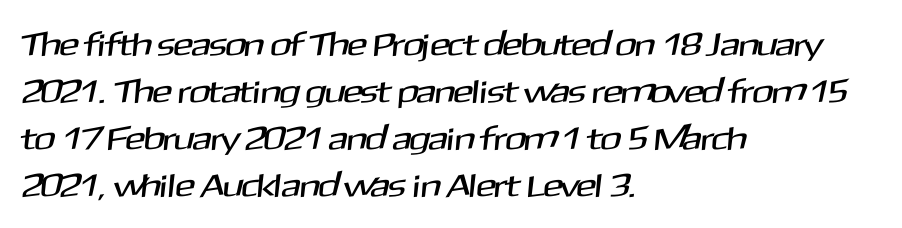
{"serif": "no", "width": "normal", "stroke_contrast": "medium", "x_height": "medium", "monospaced": "no", "underline": "no", "align": "left", "line_spacing": "normal", "line_spacing_ratio": 1.42, "letter_spacing": "normal", "letter_spacing_em": 0.0, "glyph_px": 33}
